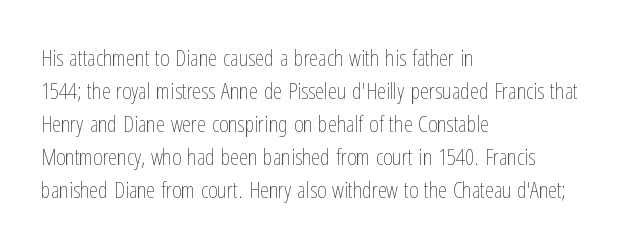
Q: Is the text bold? A: No.
Q: Is the text italic (slanted)? A: No, it is upright.
Q: Is the text underlined? A: No.
Q: How is the paragraph aligned? A: Left-aligned.
Q: Is the spacing between letters normal or unusually wide? A: Normal.
Q: Is the spacing between lines tight, normal or loose? A: Normal.
